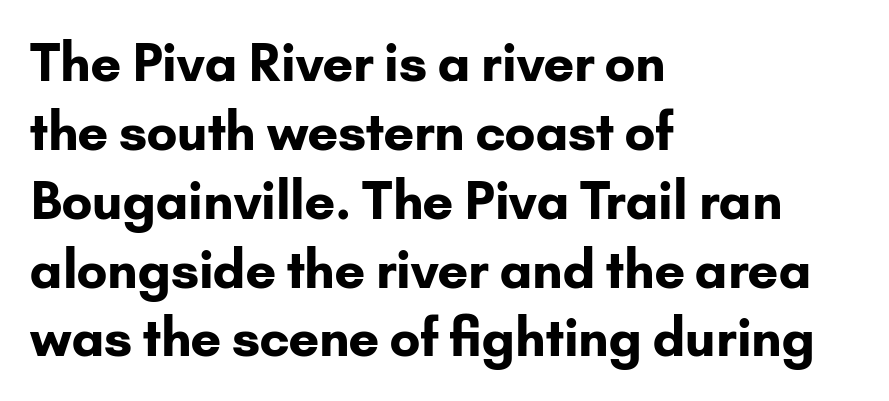
{"serif": "no", "italic": "no", "bold": "yes", "weight": "bold", "width": "normal", "stroke_contrast": "low", "x_height": "small", "monospaced": "no", "underline": "no", "align": "left", "line_spacing": "normal", "line_spacing_ratio": 1.35, "letter_spacing": "normal", "letter_spacing_em": 0.0, "glyph_px": 51}
